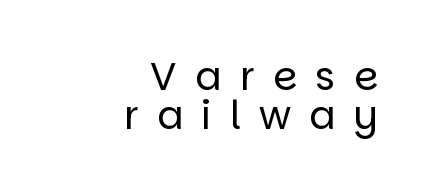
{"serif": "no", "italic": "no", "bold": "no", "weight": "regular", "width": "normal", "stroke_contrast": "low", "x_height": "large", "monospaced": "no", "underline": "no", "align": "right", "line_spacing": "tight", "line_spacing_ratio": 1.0, "letter_spacing": "wide", "letter_spacing_em": 0.47, "glyph_px": 39}
